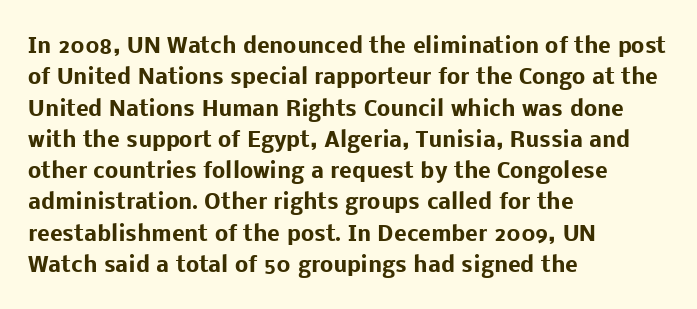
The image shows 21 px bold type, upright; set left-aligned, normal line spacing (1.49x), normal letter spacing, not underlined.
